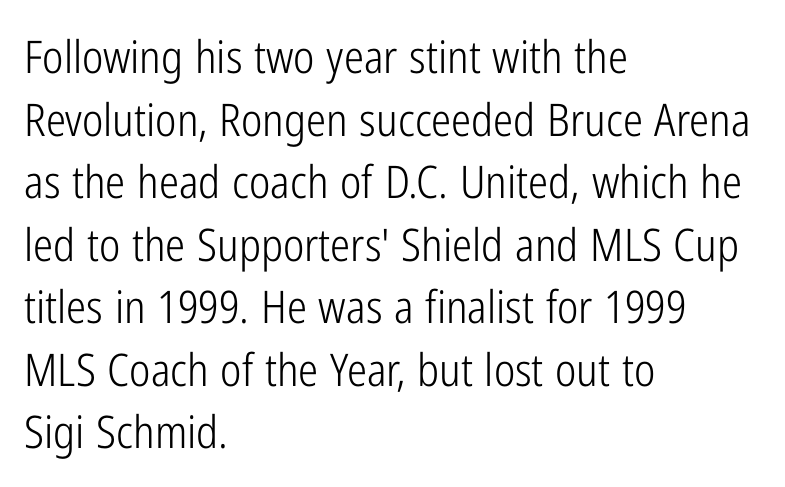
Q: Is the text bold? A: No.
Q: Is the text italic (slanted)? A: No, it is upright.
Q: Is the typeface a serif or a sans-serif typeface? A: Sans-serif.
Q: Is the text underlined? A: No.
Q: How is the paragraph aligned? A: Left-aligned.
Q: Is the spacing between letters normal or unusually wide? A: Normal.
Q: Is the spacing between lines tight, normal or loose? A: Normal.
Q: Width (condensed, normal, or wide)? A: Condensed.
Q: Stroke contrast? A: Low.
Q: x-height? A: Medium.
Q: Monospaced? A: No.
